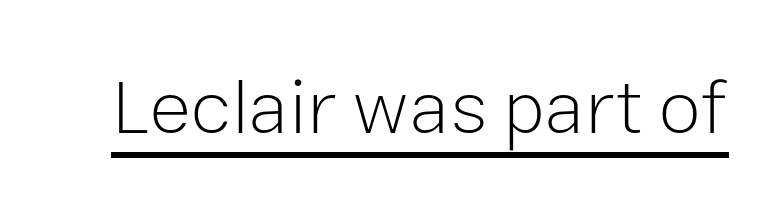
The image shows 77 px light sans-serif type, upright; set normal letter spacing, underlined; low stroke contrast and a medium x-height.
